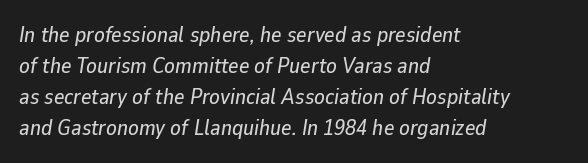
Whoever set this chose a conventional vertical rhythm. These lines are set flush left with a ragged right edge. Standard letterfit; no display-style spreading of the glyphs. Descenders hang freely into open space.
